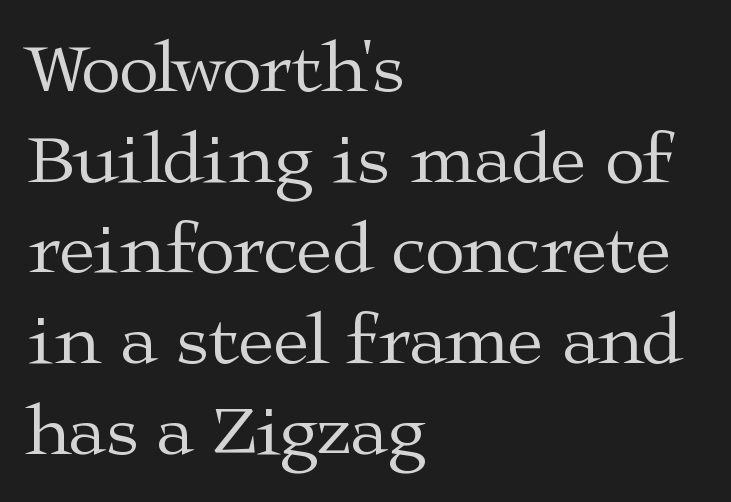
The image shows 72 px regular-weight, wide serif type, upright; set left-aligned, normal line spacing (1.26x), normal letter spacing, not underlined; medium stroke contrast and a medium x-height.
